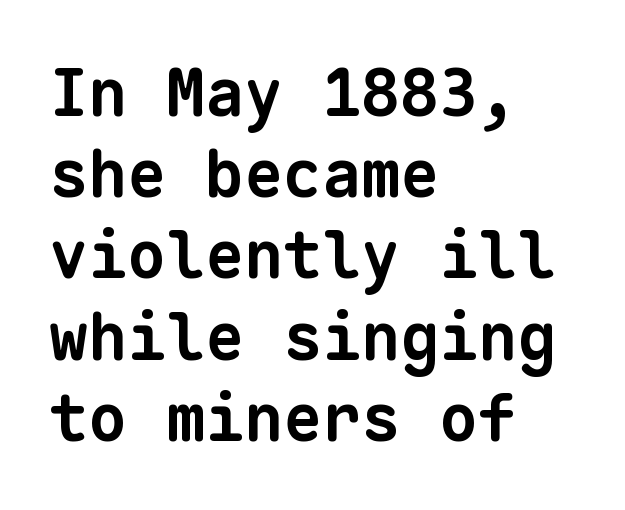
How would I describe the line gaps? Plain and ordinary. The glyphs in this specimen are sans serif. The letters march in equal steps, a hallmark of fixed-pitch type. Reading down the block, your eye returns to a fixed left position each line.
